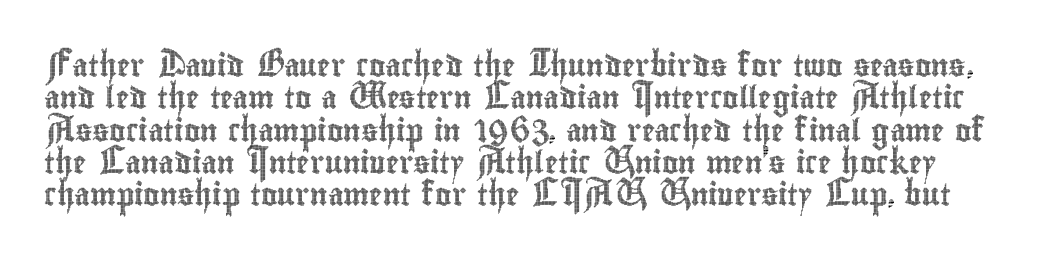
{"italic": "no", "underline": "no", "line_spacing": "normal", "line_spacing_ratio": 1.47, "letter_spacing": "normal", "letter_spacing_em": 0.0, "glyph_px": 22}
